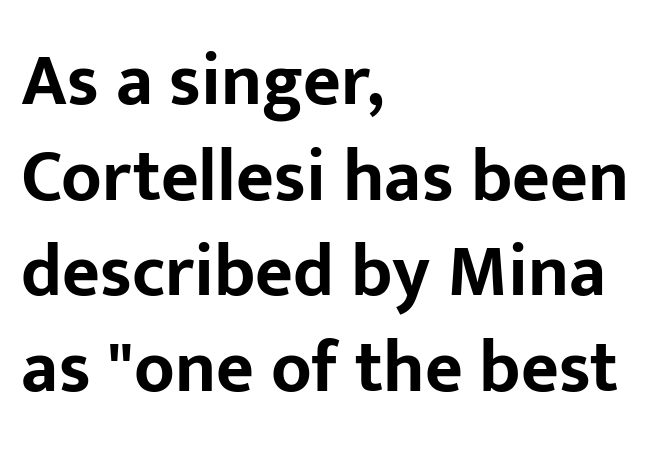
{"serif": "no", "italic": "no", "bold": "yes", "weight": "bold", "width": "normal", "stroke_contrast": "low", "x_height": "medium", "monospaced": "no", "underline": "no", "align": "left", "line_spacing": "normal", "line_spacing_ratio": 1.31, "letter_spacing": "normal", "letter_spacing_em": 0.0, "glyph_px": 73}
